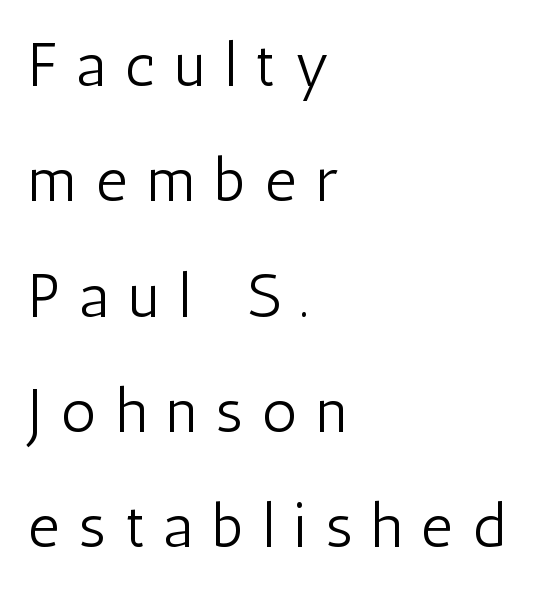
A sans-serif font was chosen for this passage. Underline: absent. The letters advance in unequal steps, a hallmark of proportional type. The letters are spread apart with noticeably loose tracking. If you drew a line through each stem, it would be perfectly vertical.
